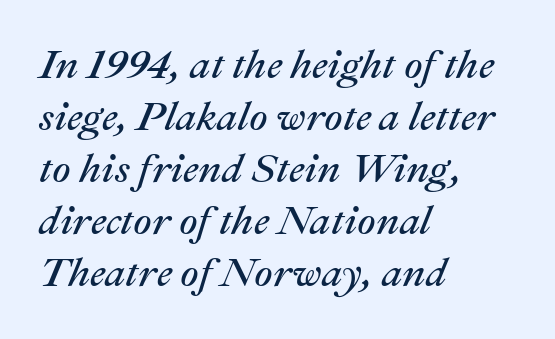
Each letter keeps its own natural width here, so spacing adapts to shape. No extra tracking has been applied to these lines. Is the type slanted? Yes — the strokes lean at a clear angle. Each row of text sits above clean, open space.
